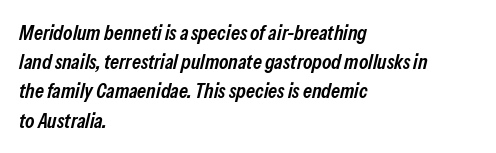
Evenly set lines give the paragraph a standard silhouette. Italic: yes, the glyphs are oblique. Short note: letters normally spaced. Letters rest on an invisible, unmarked baseline. Is the type bold? Partly — it's a semibold, heavier than regular but not fully bold. Line starts are locked; line ends wander.
